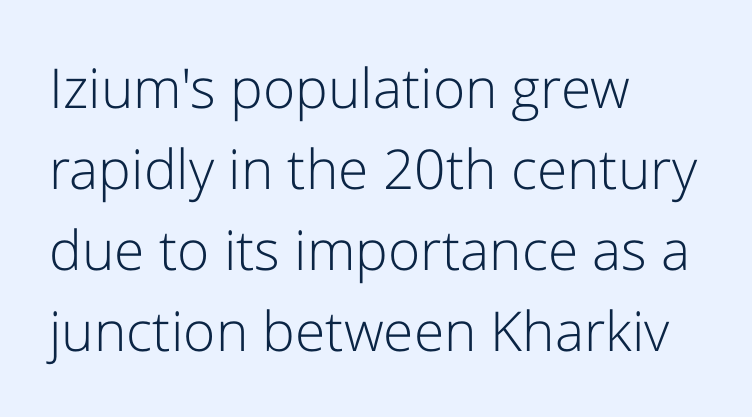
Q: Is the text bold? A: No.
Q: Is the text italic (slanted)? A: No, it is upright.
Q: Is the typeface a serif or a sans-serif typeface? A: Sans-serif.
Q: Is the text underlined? A: No.
Q: How is the paragraph aligned? A: Left-aligned.
Q: Is the spacing between letters normal or unusually wide? A: Normal.
Q: Is the spacing between lines tight, normal or loose? A: Normal.
Q: Width (condensed, normal, or wide)? A: Normal.
Q: Stroke contrast? A: Low.
Q: x-height? A: Medium.
Q: Monospaced? A: No.
